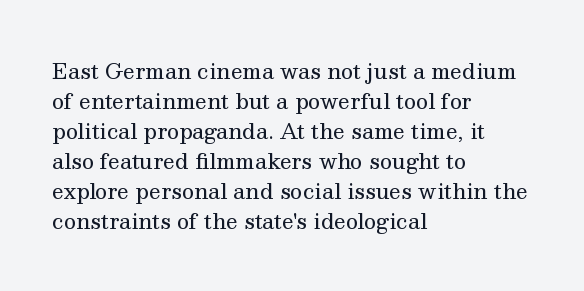
The image shows 21 px text type, upright; set left-aligned, normal line spacing (1.43x), normal letter spacing, not underlined.
